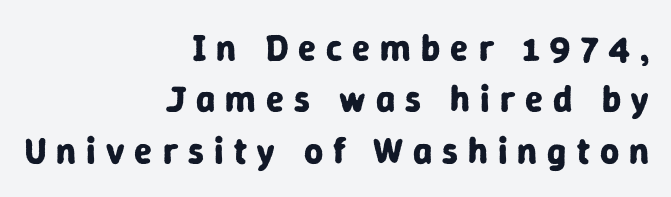
{"serif": "no", "italic": "no", "bold": "yes", "weight": "bold", "width": "normal", "stroke_contrast": "low", "x_height": "medium", "monospaced": "no", "underline": "no", "align": "right", "line_spacing": "normal", "line_spacing_ratio": 1.39, "letter_spacing": "wide", "letter_spacing_em": 0.27, "glyph_px": 37}
